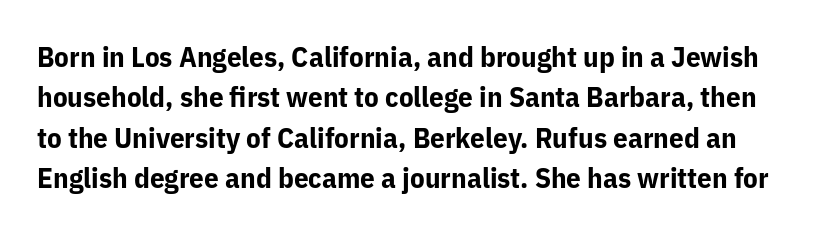
Q: Is the text bold? A: Yes.
Q: Is the text italic (slanted)? A: No, it is upright.
Q: Is the typeface a serif or a sans-serif typeface? A: Sans-serif.
Q: Is the text underlined? A: No.
Q: Is the spacing between letters normal or unusually wide? A: Normal.
Q: Is the spacing between lines tight, normal or loose? A: Normal.
Q: Width (condensed, normal, or wide)? A: Normal.
Q: Stroke contrast? A: Low.
Q: x-height? A: Medium.
Q: Monospaced? A: No.
